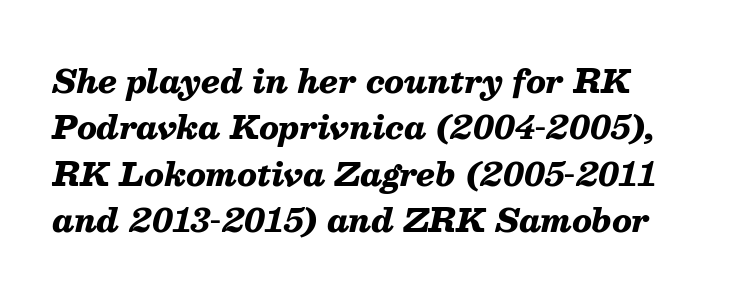
Q: Is the text bold? A: Yes.
Q: Is the text italic (slanted)? A: Yes, it leans right by about 13 degrees.
Q: Is the text underlined? A: No.
Q: Is the spacing between letters normal or unusually wide? A: Normal.
Q: Is the spacing between lines tight, normal or loose? A: Normal.
Q: Width (condensed, normal, or wide)? A: Normal.
Q: Stroke contrast? A: Medium.
Q: x-height? A: Medium.
Q: Monospaced? A: No.
